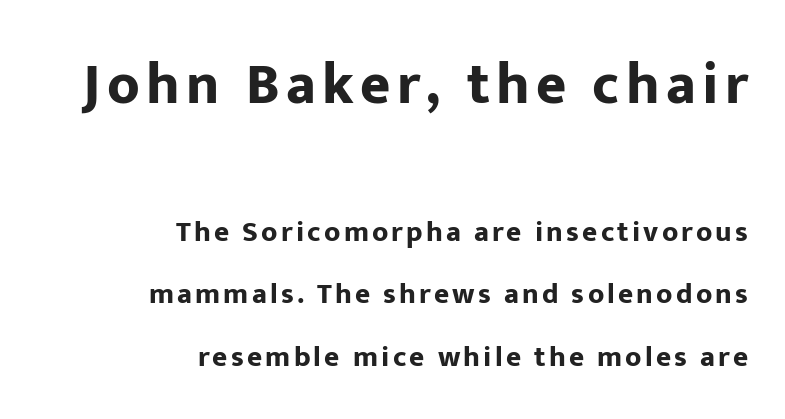
Reading top to bottom, the characters get smaller at the block break. Underlining? Definitely not there. The rendering uses natural spacing where letterforms have individual widths. A roman cut, with each character standing at attention.
